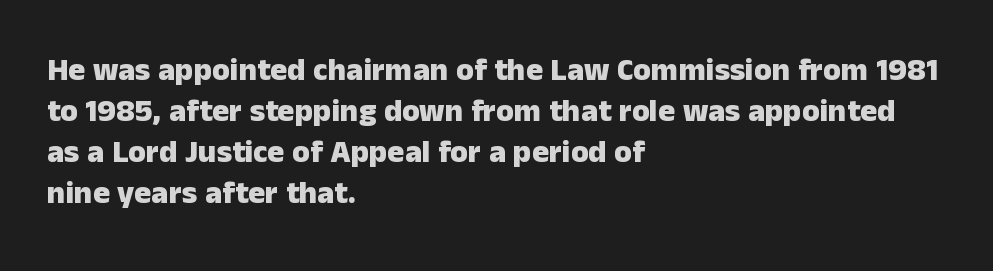
Posture: straight, roman, zero tilt. The block of text has a typical density, with ordinary space between rows. Unlike a traditional serif, this face leaves its strokes unadorned. Unmarked baselines from the first word to the last.
